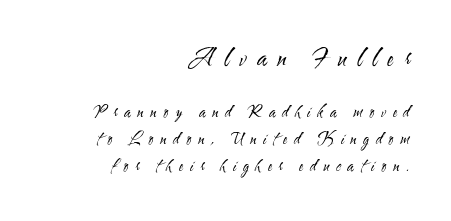
{"bold": "no", "underline": "no", "align": "right", "line_spacing": "normal", "line_spacing_ratio": 1.67, "letter_spacing": "wide", "letter_spacing_em": 0.43, "larger_block": "first", "size_ratio": 1.5, "glyph_px": 24}
